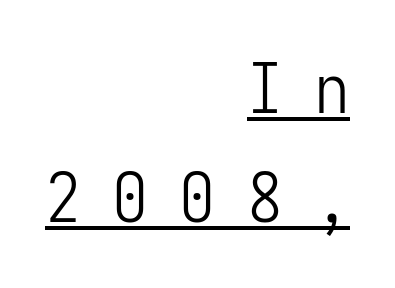
The image shows 68 px light, condensed sans-serif type, upright, monospaced; set right-aligned, normal line spacing (1.61x), unusually wide letter spacing (+0.49 em), underlined; low stroke contrast and a medium x-height.
